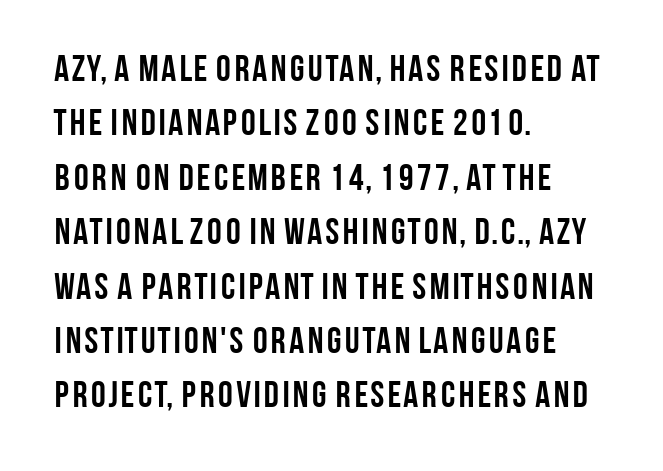
Horizontal bands of white between lines are of average thickness. Varying glyph widths throughout — classic text-font behaviour. This is sans-serif lettering, the kind often seen on screens and signage. Caption: multi-line text, flush left, ragged right. Underlining? Definitely not there.
